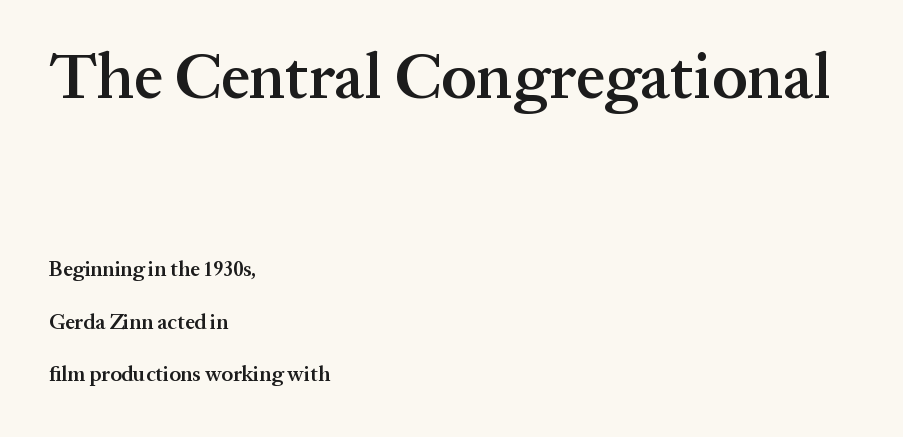
Q: Is the text bold? A: Semi-bold.
Q: Is the text italic (slanted)? A: No, it is upright.
Q: Is the typeface a serif or a sans-serif typeface? A: Serif.
Q: Is the text underlined? A: No.
Q: How is the paragraph aligned? A: Left-aligned.
Q: Is the spacing between letters normal or unusually wide? A: Normal.
Q: Is the spacing between lines tight, normal or loose? A: Loose.
Q: Which block of text is set in a larger size, the first (top) or the second (bottom)? A: The first (top) one.
Q: Width (condensed, normal, or wide)? A: Normal.
Q: Stroke contrast? A: Medium.
Q: x-height? A: Medium.
Q: Monospaced? A: No.
